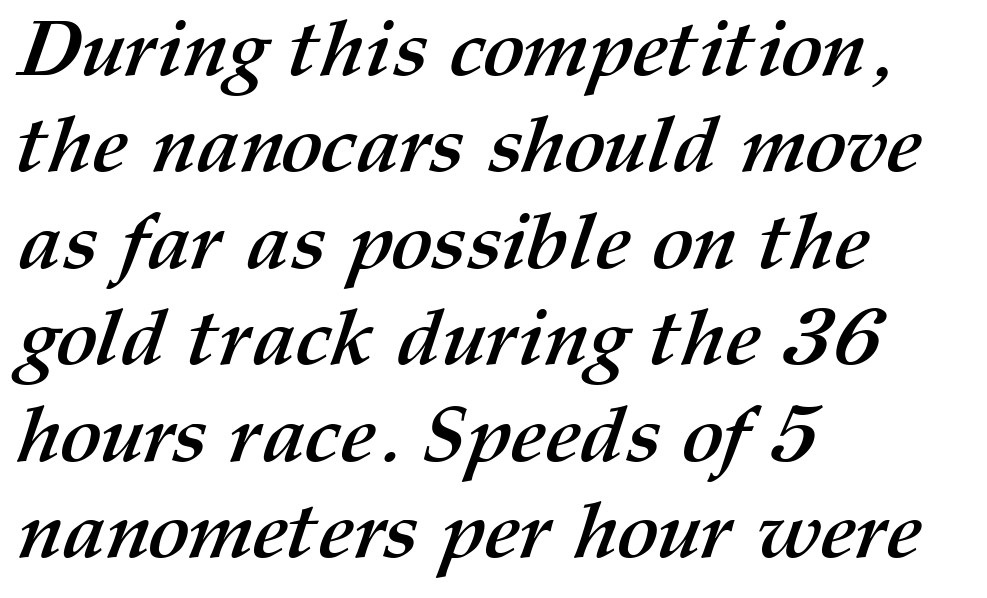
{"bold": "yes", "weight": "semibold", "width": "normal", "stroke_contrast": "medium", "x_height": "medium", "monospaced": "no", "underline": "no", "align": "left", "line_spacing_ratio": 1.22, "letter_spacing": "normal", "letter_spacing_em": 0.0, "glyph_px": 79}
